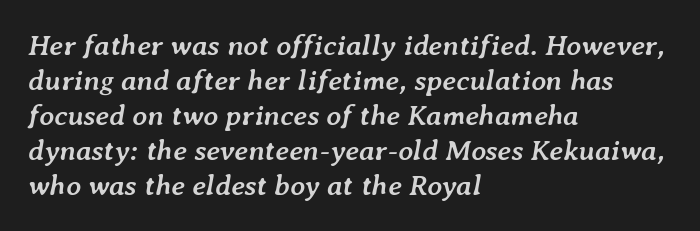
Q: Is the text bold? A: Yes.
Q: Is the text italic (slanted)? A: Yes, it leans right by about 7 degrees.
Q: Is the text underlined? A: No.
Q: How is the paragraph aligned? A: Left-aligned.
Q: Is the spacing between letters normal or unusually wide? A: Normal.
Q: Width (condensed, normal, or wide)? A: Normal.
Q: Stroke contrast? A: Low.
Q: x-height? A: Medium.
Q: Monospaced? A: No.
